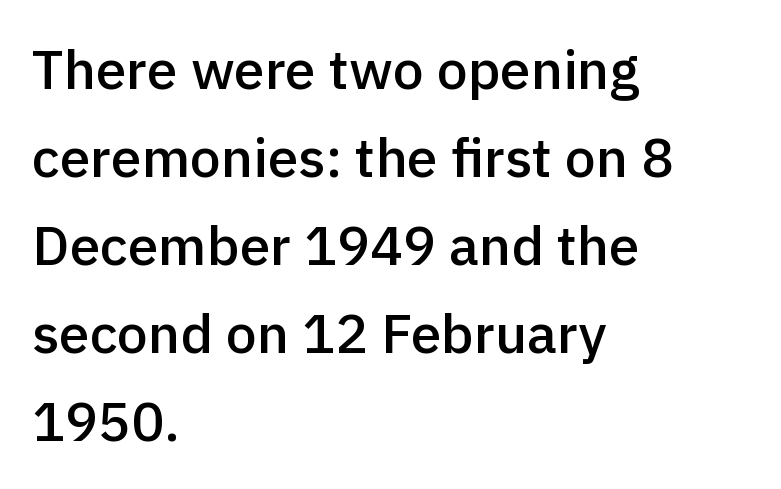
{"serif": "no", "italic": "no", "bold": "semi", "weight": "semibold", "width": "normal", "x_height": "medium", "monospaced": "no", "underline": "no", "align": "left", "line_spacing": "normal", "line_spacing_ratio": 1.6, "letter_spacing": "normal", "letter_spacing_em": 0.0, "glyph_px": 55}
